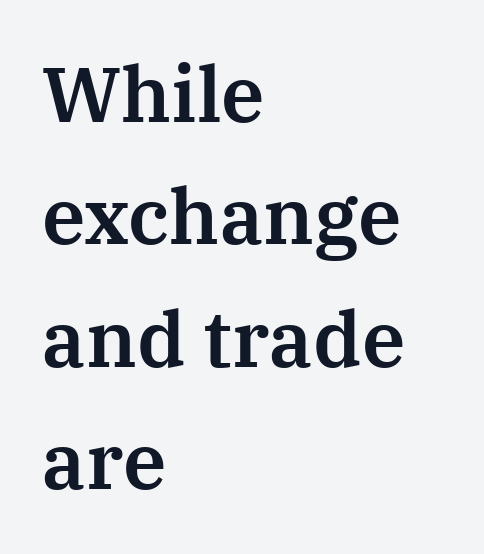
The image shows 78 px serif type, upright; set left-aligned, normal line spacing (1.57x), normal letter spacing, not underlined; medium stroke contrast and a medium x-height.
